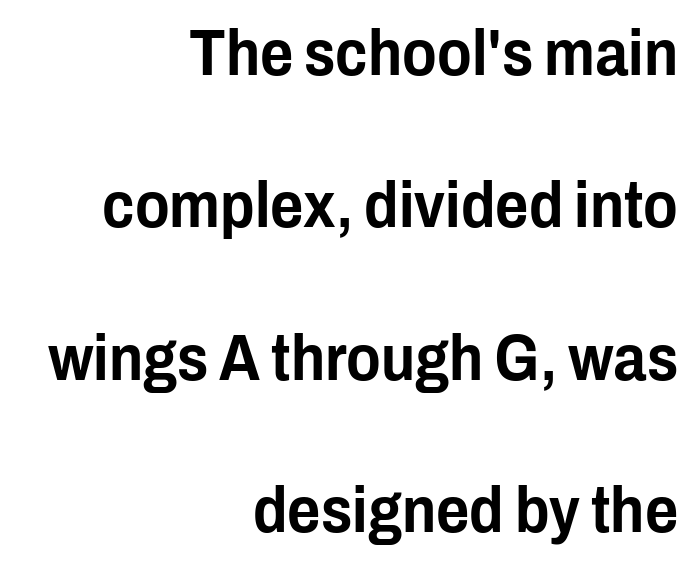
{"serif": "no", "italic": "no", "width": "condensed", "stroke_contrast": "low", "x_height": "medium", "monospaced": "no", "underline": "no", "align": "right", "line_spacing": "loose", "line_spacing_ratio": 2.38, "letter_spacing": "normal", "letter_spacing_em": 0.0, "glyph_px": 64}
